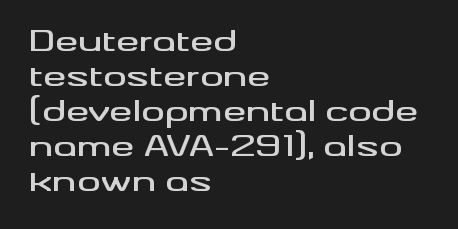
The image shows 29 px wide sans-serif type, upright; set left-aligned, line spacing 1.21x, normal letter spacing, not underlined; medium stroke contrast and a small x-height.
